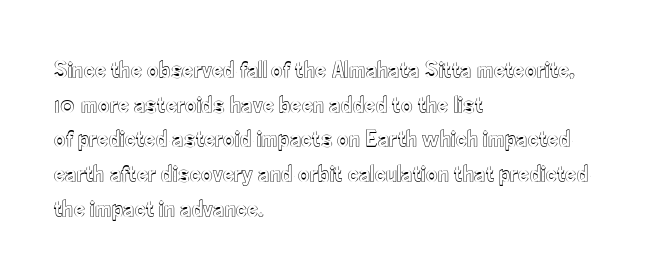
Q: Is the text italic (slanted)? A: No, it is upright.
Q: Is the text underlined? A: No.
Q: How is the paragraph aligned? A: Left-aligned.
Q: Is the spacing between letters normal or unusually wide? A: Normal.
Q: Is the spacing between lines tight, normal or loose? A: Normal.
